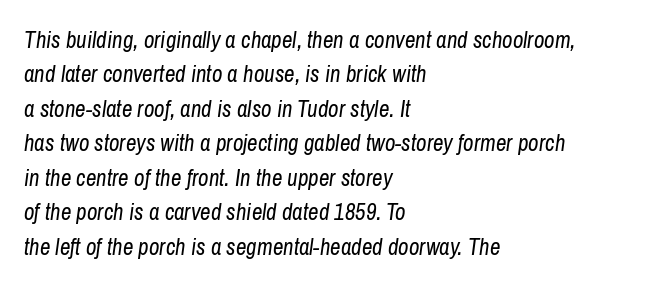
Each row of text sits above clean, open space. The glyphs look as if they've been sheared to an angle. The weight would be labelled regular, book, light, or lighter still. Here the glyphs are tracked normally, forming tight word shapes. The paragraph has a hard left edge and a soft right edge.
